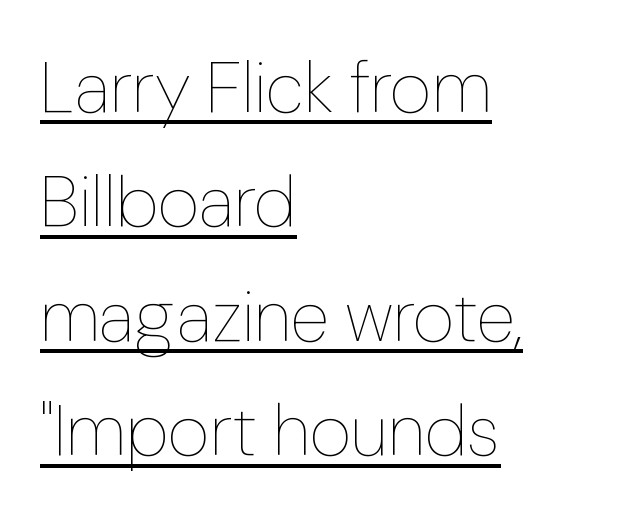
Q: Is the text bold? A: No.
Q: Is the text italic (slanted)? A: No, it is upright.
Q: Is the text underlined? A: Yes.
Q: How is the paragraph aligned? A: Left-aligned.
Q: Is the spacing between letters normal or unusually wide? A: Normal.
Q: Is the spacing between lines tight, normal or loose? A: Normal.
Q: Width (condensed, normal, or wide)? A: Normal.
Q: Stroke contrast? A: Low.
Q: x-height? A: Medium.
Q: Monospaced? A: No.
